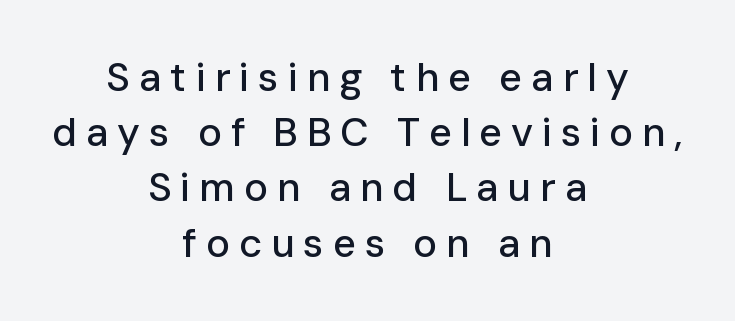
Q: Is the text italic (slanted)? A: No, it is upright.
Q: Is the typeface a serif or a sans-serif typeface? A: Sans-serif.
Q: Is the text underlined? A: No.
Q: How is the paragraph aligned? A: Centered.
Q: Is the spacing between letters normal or unusually wide? A: Unusually wide.
Q: Is the spacing between lines tight, normal or loose? A: Normal.
Q: Width (condensed, normal, or wide)? A: Normal.
Q: Stroke contrast? A: Low.
Q: x-height? A: Medium.
Q: Monospaced? A: No.
